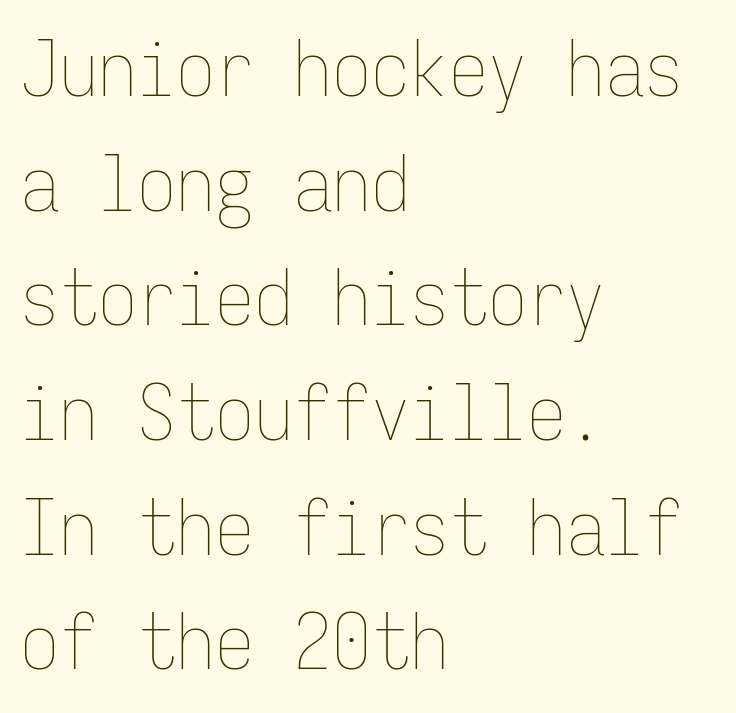
The image shows 78 px thin, condensed type, upright, monospaced; set left-aligned, normal line spacing (1.47x), normal letter spacing, not underlined; low stroke contrast and a medium x-height.
